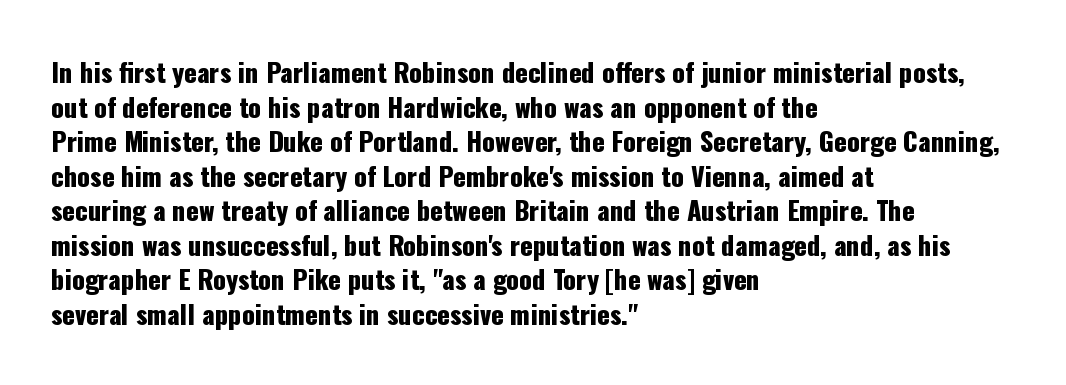
Reading down the block, your eye returns to a fixed left position each line. The line-height multiplier appears to be the usual default. Anything drawn beneath the words? Only blank space. Nope, not italic — everything's standing straight. No extra tracking has been applied to these lines.
